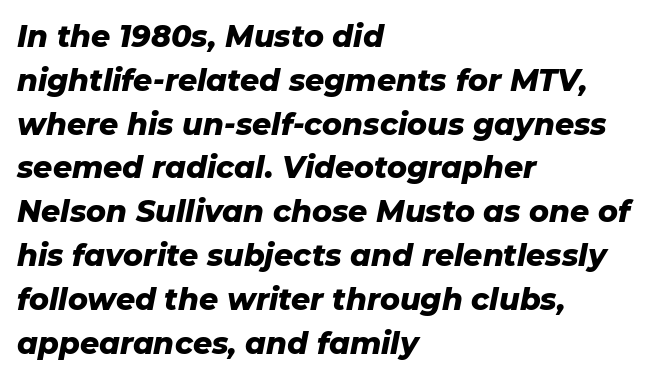
Q: Is the text bold? A: Yes.
Q: Is the text italic (slanted)? A: Yes, it leans right by about 11 degrees.
Q: Is the text underlined? A: No.
Q: How is the paragraph aligned? A: Left-aligned.
Q: Is the spacing between letters normal or unusually wide? A: Normal.
Q: Is the spacing between lines tight, normal or loose? A: Normal.
Q: Width (condensed, normal, or wide)? A: Normal.
Q: Stroke contrast? A: Low.
Q: x-height? A: Medium.
Q: Monospaced? A: No.
